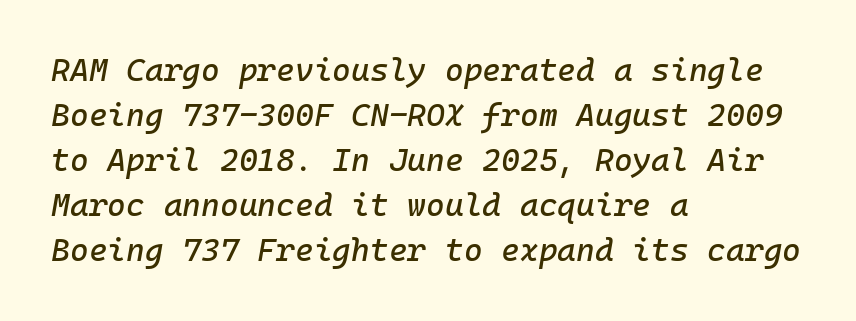
Q: Is the text italic (slanted)? A: Yes, it leans right by about 10 degrees.
Q: Is the text underlined? A: No.
Q: How is the paragraph aligned? A: Left-aligned.
Q: Is the spacing between letters normal or unusually wide? A: Normal.
Q: Is the spacing between lines tight, normal or loose? A: Normal.
Q: Width (condensed, normal, or wide)? A: Normal.
Q: Stroke contrast? A: Low.
Q: x-height? A: Medium.
Q: Monospaced? A: Yes.
